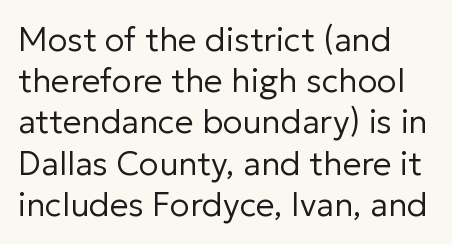
The image shows 33 px regular-weight sans-serif type, upright; set left-aligned, normal line spacing (1.25x), normal letter spacing, not underlined; low stroke contrast and a medium x-height.
